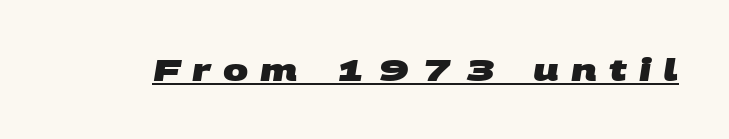
{"serif": "no", "bold": "yes", "weight": "heavy", "width": "wide", "stroke_contrast": "medium", "x_height": "large", "monospaced": "no", "underline": "yes", "letter_spacing": "wide", "letter_spacing_em": 0.4, "glyph_px": 30}
